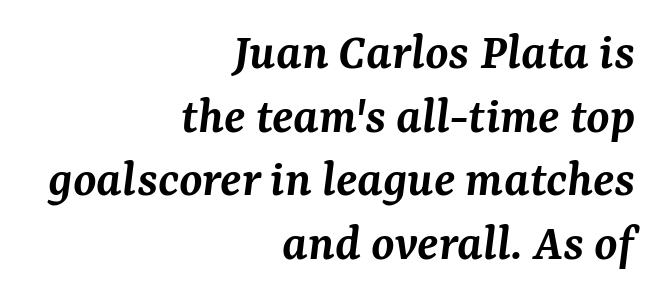
The image shows 53 px semibold serif type, italic (leaning right); set right-aligned, line spacing 1.2x, normal letter spacing, not underlined; medium stroke contrast and a medium x-height.
